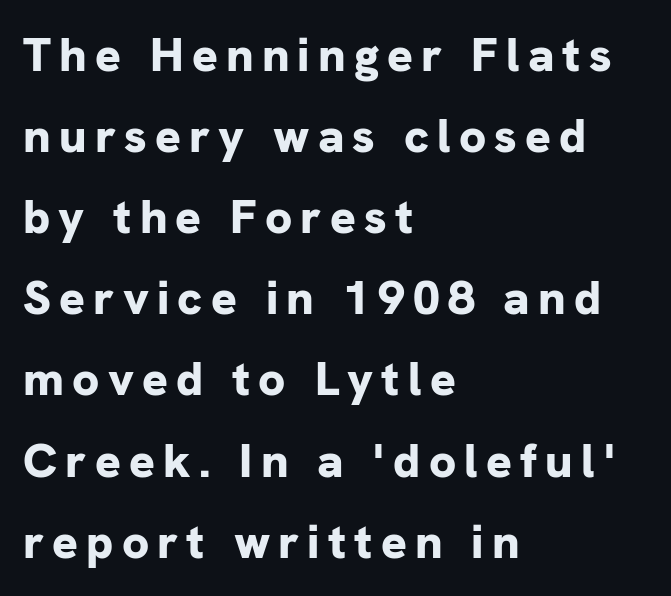
Q: Is the text bold? A: Yes.
Q: Is the text italic (slanted)? A: No, it is upright.
Q: Is the typeface a serif or a sans-serif typeface? A: Sans-serif.
Q: Is the text underlined? A: No.
Q: How is the paragraph aligned? A: Left-aligned.
Q: Is the spacing between lines tight, normal or loose? A: Normal.
Q: Width (condensed, normal, or wide)? A: Normal.
Q: Stroke contrast? A: Low.
Q: x-height? A: Medium.
Q: Monospaced? A: No.
